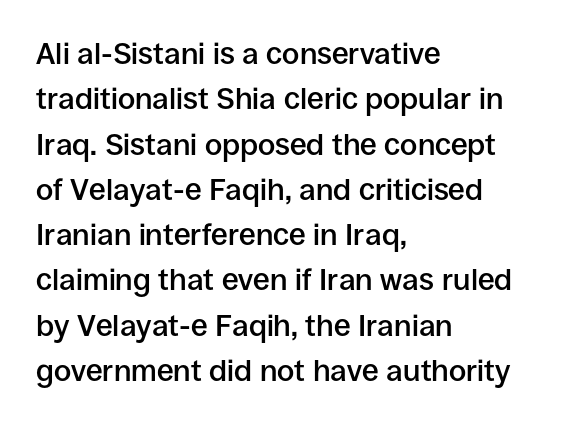
{"serif": "no", "italic": "no", "bold": "semi", "weight": "semibold", "width": "normal", "stroke_contrast": "low", "x_height": "large", "monospaced": "no", "underline": "no", "align": "left", "line_spacing": "normal", "line_spacing_ratio": 1.51, "letter_spacing": "normal", "letter_spacing_em": 0.0, "glyph_px": 30}
